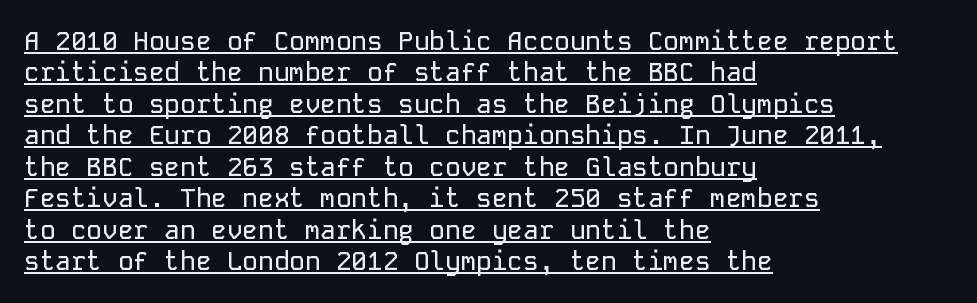
Q: Is the text italic (slanted)? A: No, it is upright.
Q: Is the text underlined? A: Yes.
Q: How is the paragraph aligned? A: Left-aligned.
Q: Is the spacing between letters normal or unusually wide? A: Normal.
